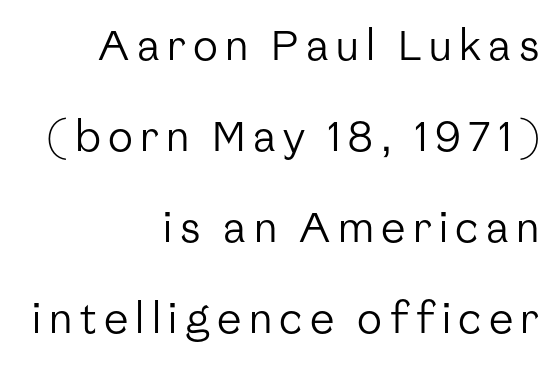
Q: Is the text bold? A: No.
Q: Is the text italic (slanted)? A: No, it is upright.
Q: Is the typeface a serif or a sans-serif typeface? A: Sans-serif.
Q: Is the text underlined? A: No.
Q: How is the paragraph aligned? A: Right-aligned.
Q: Is the spacing between lines tight, normal or loose? A: Loose.
Q: Width (condensed, normal, or wide)? A: Normal.
Q: Stroke contrast? A: Low.
Q: x-height? A: Medium.
Q: Monospaced? A: No.
